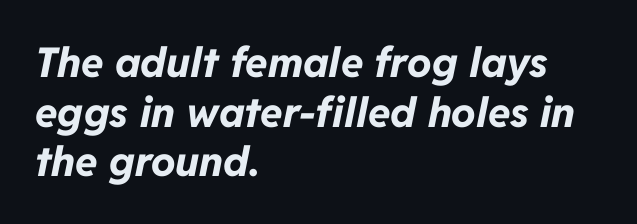
{"italic": "yes", "lean": "right", "slant_degrees": 11, "bold": "yes", "weight": "bold", "width": "normal", "stroke_contrast": "low", "x_height": "medium", "monospaced": "no", "underline": "no", "align": "left", "line_spacing_ratio": 1.21, "letter_spacing": "normal", "letter_spacing_em": 0.0, "glyph_px": 41}
